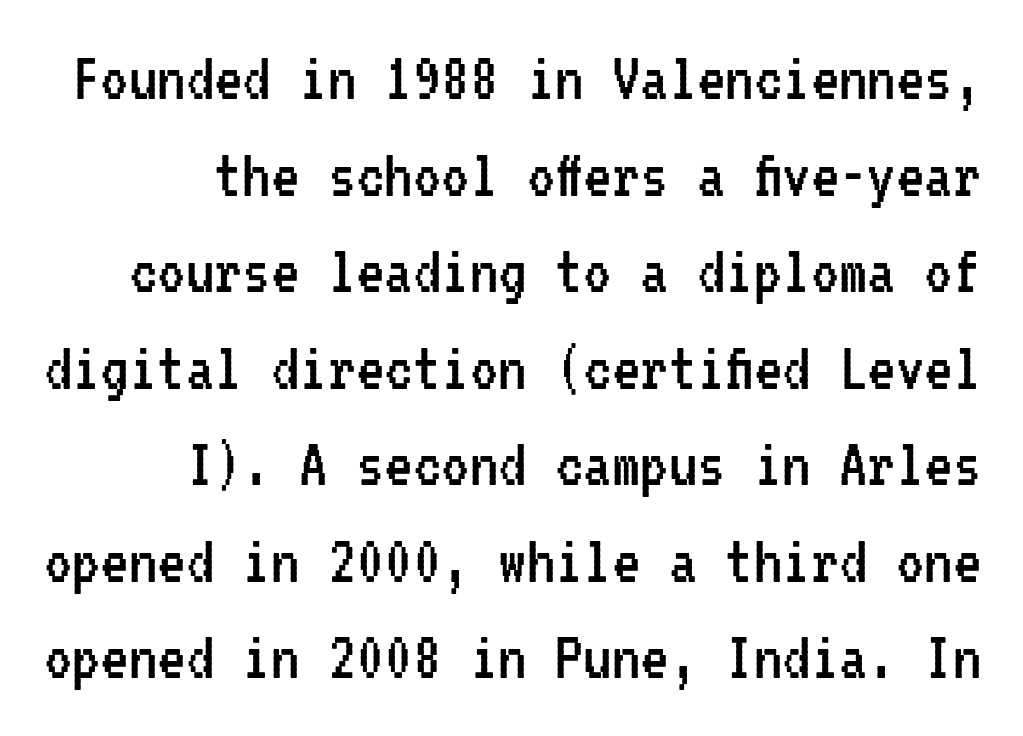
Unlike italic type, these characters show no tilt at all. The setting favours the right margin, as signatures and pull-quotes sometimes do. Each new line begins a customary step beneath the previous one. Font category for this specimen: sans-serif.
